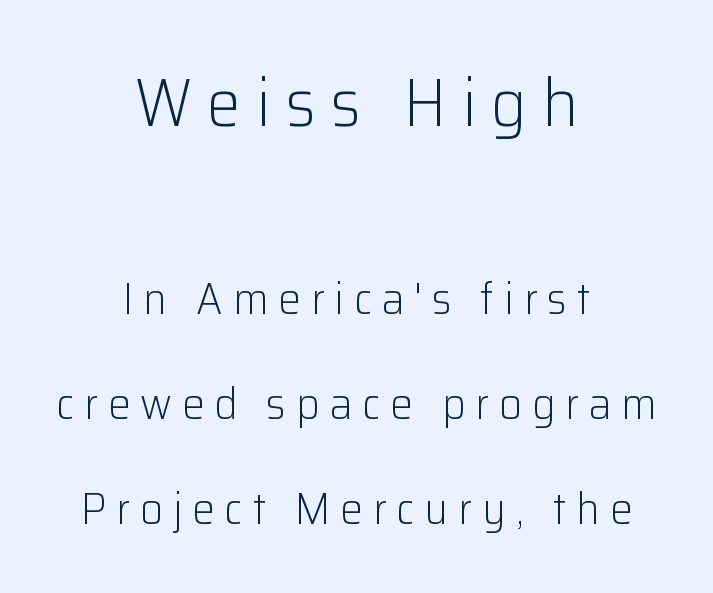
{"serif": "no", "italic": "no", "bold": "no", "weight": "light", "width": "normal", "stroke_contrast": "low", "x_height": "medium", "monospaced": "no", "underline": "no", "align": "center", "line_spacing": "loose", "line_spacing_ratio": 2.34, "letter_spacing": "wide", "letter_spacing_em": 0.22, "larger_block": "first", "size_ratio": 1.51, "glyph_px": 68}
